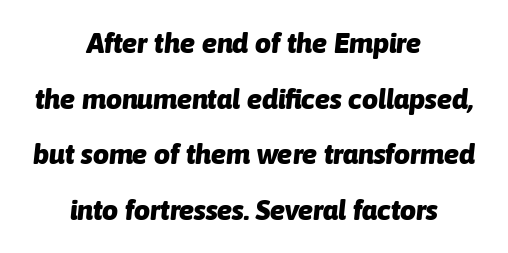
Q: Is the text bold? A: Yes.
Q: Is the text italic (slanted)? A: Yes, it leans right by about 6 degrees.
Q: Is the text underlined? A: No.
Q: How is the paragraph aligned? A: Centered.
Q: Is the spacing between letters normal or unusually wide? A: Normal.
Q: Is the spacing between lines tight, normal or loose? A: Loose.
Q: Width (condensed, normal, or wide)? A: Normal.
Q: Stroke contrast? A: Low.
Q: x-height? A: Medium.
Q: Monospaced? A: No.
